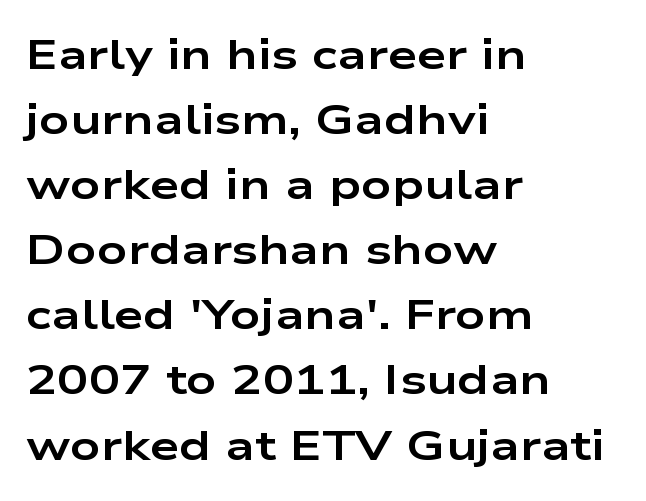
{"serif": "no", "italic": "no", "bold": "yes", "weight": "bold", "width": "wide", "stroke_contrast": "low", "x_height": "medium", "monospaced": "no", "underline": "no", "align": "left", "line_spacing": "normal", "line_spacing_ratio": 1.55, "letter_spacing": "normal", "letter_spacing_em": 0.0, "glyph_px": 42}
